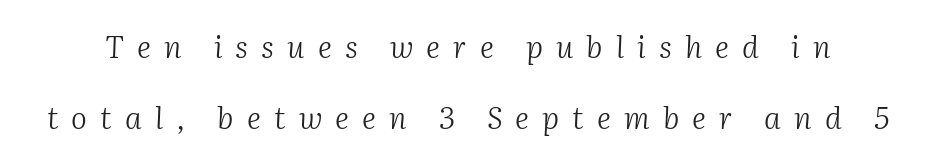
The image shows 30 px light serif type, italic (leaning right); set loose line spacing (2.38x), unusually wide letter spacing (+0.44 em), not underlined; medium stroke contrast and a medium x-height.
